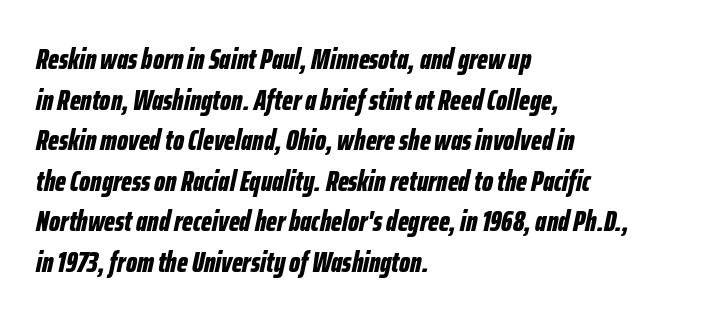
{"italic": "yes", "lean": "right", "slant_degrees": 12, "bold": "yes", "weight": "bold", "width": "condensed", "stroke_contrast": "low", "x_height": "medium", "monospaced": "no", "underline": "no", "align": "left", "line_spacing": "normal", "line_spacing_ratio": 1.4, "letter_spacing": "normal", "letter_spacing_em": 0.0, "glyph_px": 29}
